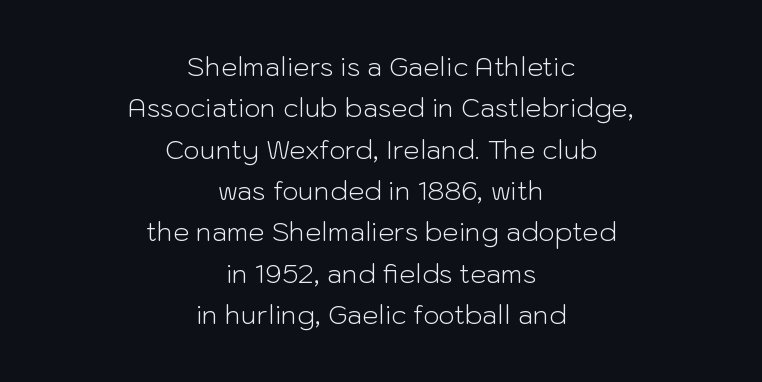
This rendering features lettering with no underline. Honestly, the row spacing looks completely unremarkable. These lines keep a tight, regular rhythm from letter to letter. The font sits on the lighter half of the weight spectrum, regular included. Caption: multi-line text, centered on the measure.
